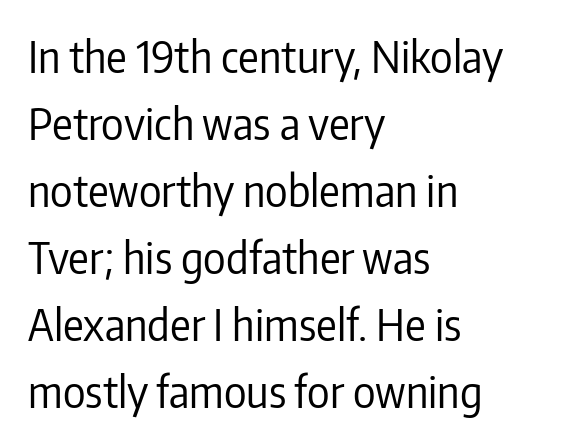
Descenders are the only things crossing below the line. Does the leading feel generous? No, just average. The letters stand straight up with perfectly vertical stems. You could not count columns in this text — the font is proportionally spaced. The line texture is even and compact thanks to regular tracking. To sum up the face: it is a sans, with no serifs.
